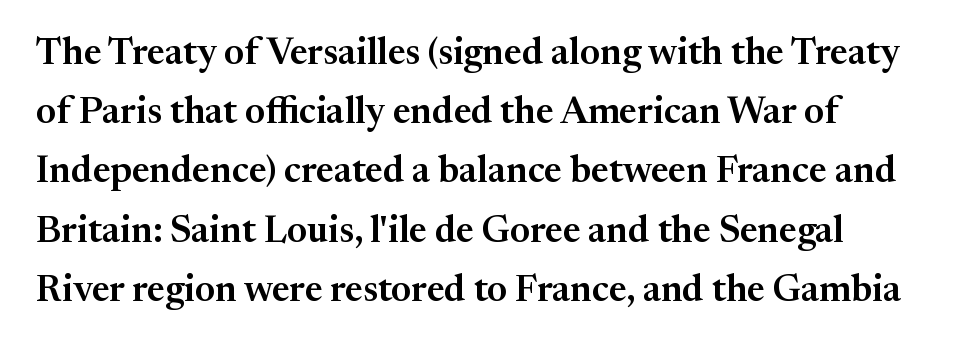
Q: Is the text italic (slanted)? A: No, it is upright.
Q: Is the typeface a serif or a sans-serif typeface? A: Serif.
Q: Is the text underlined? A: No.
Q: How is the paragraph aligned? A: Left-aligned.
Q: Is the spacing between letters normal or unusually wide? A: Normal.
Q: Is the spacing between lines tight, normal or loose? A: Normal.
Q: Width (condensed, normal, or wide)? A: Normal.
Q: Stroke contrast? A: Medium.
Q: x-height? A: Medium.
Q: Monospaced? A: No.
